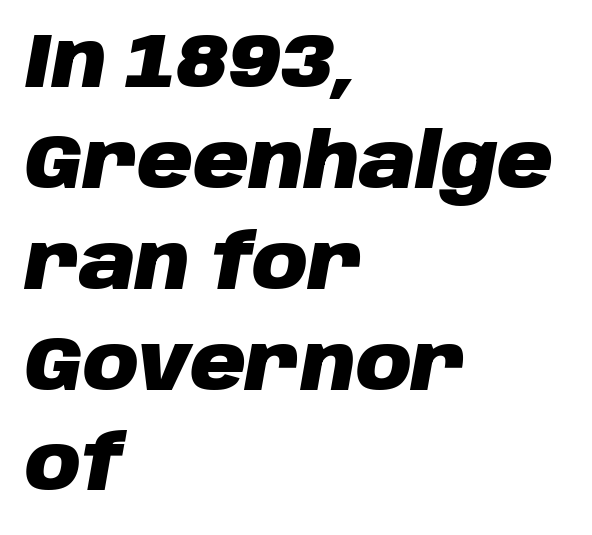
Caption: multi-line text, flush left, ragged right. Tracking value appears to be zero — textbook default spacing. Is this a fixed-width face? No — the glyphs have proportional, varying widths. Does the weight exceed regular? Yes, all the way to bold.
